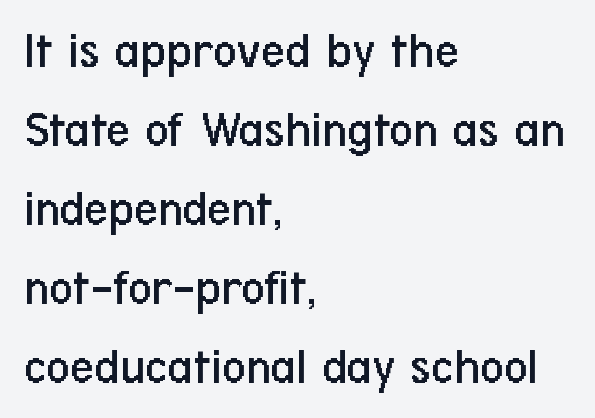
Teacher's note: observe the even left margin — that is flush-left alignment. Descenders hang freely into open space. Looks like regular typesetting: each glyph gets only the width it needs. The passage shown is not bold in any degree. Check where the strokes stop: nothing finishes them off — pure sans. The block of text has a typical density, with ordinary space between rows.
